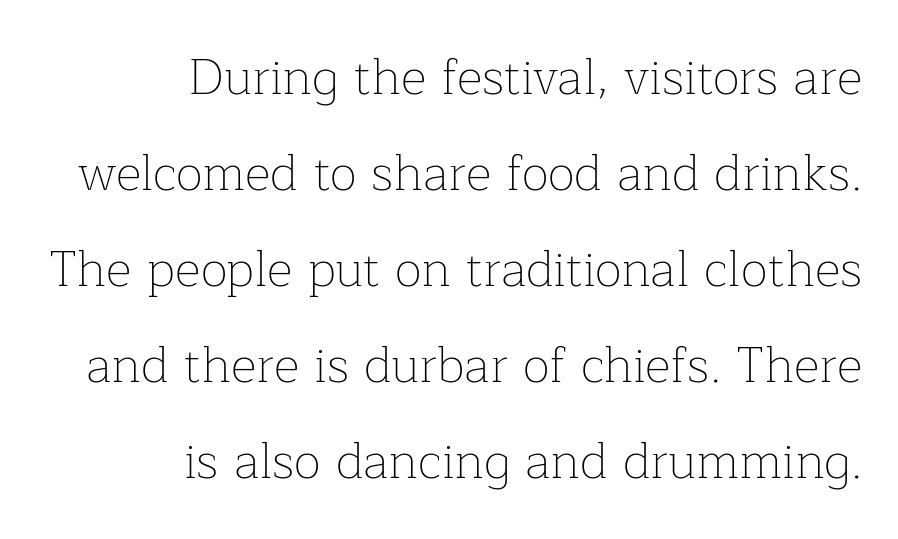
Q: Is the text bold? A: No.
Q: Is the text italic (slanted)? A: No, it is upright.
Q: Is the typeface a serif or a sans-serif typeface? A: Serif.
Q: Is the text underlined? A: No.
Q: How is the paragraph aligned? A: Right-aligned.
Q: Is the spacing between letters normal or unusually wide? A: Normal.
Q: Is the spacing between lines tight, normal or loose? A: Loose.
Q: Width (condensed, normal, or wide)? A: Normal.
Q: Stroke contrast? A: Low.
Q: x-height? A: Medium.
Q: Monospaced? A: No.
